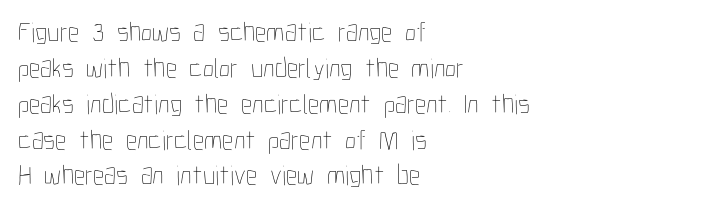
Q: Is the text bold? A: No.
Q: Is the text italic (slanted)? A: No, it is upright.
Q: Is the text underlined? A: No.
Q: How is the paragraph aligned? A: Left-aligned.
Q: Is the spacing between letters normal or unusually wide? A: Normal.
Q: Is the spacing between lines tight, normal or loose? A: Normal.
Q: Width (condensed, normal, or wide)? A: Condensed.
Q: Stroke contrast? A: Low.
Q: x-height? A: Medium.
Q: Monospaced? A: No.
